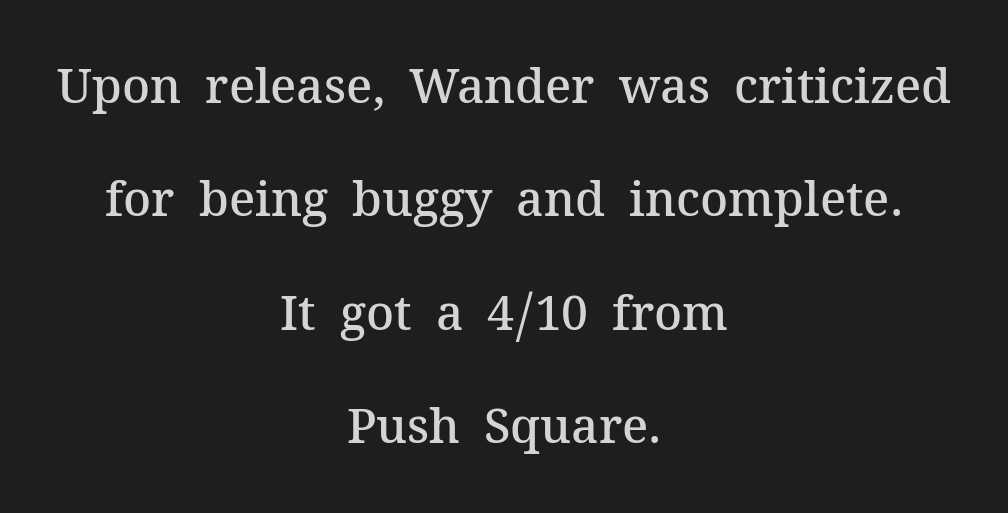
Q: Is the text bold? A: Semi-bold.
Q: Is the text italic (slanted)? A: No, it is upright.
Q: Is the typeface a serif or a sans-serif typeface? A: Serif.
Q: Is the text underlined? A: No.
Q: How is the paragraph aligned? A: Centered.
Q: Is the spacing between letters normal or unusually wide? A: Normal.
Q: Is the spacing between lines tight, normal or loose? A: Loose.
Q: Width (condensed, normal, or wide)? A: Normal.
Q: Stroke contrast? A: Medium.
Q: x-height? A: Medium.
Q: Monospaced? A: No.
